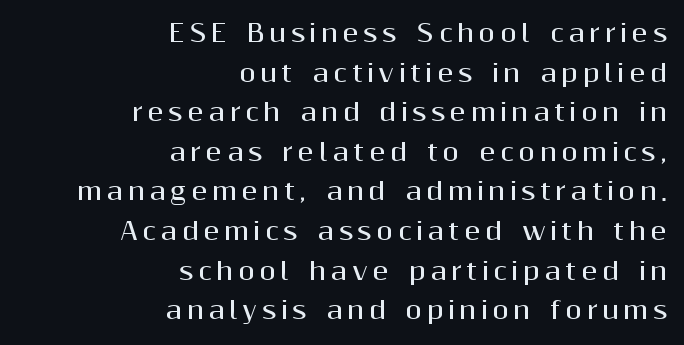
Q: Is the text bold? A: Yes.
Q: Is the text italic (slanted)? A: No, it is upright.
Q: Is the text underlined? A: No.
Q: How is the paragraph aligned? A: Right-aligned.
Q: Is the spacing between lines tight, normal or loose? A: Normal.
